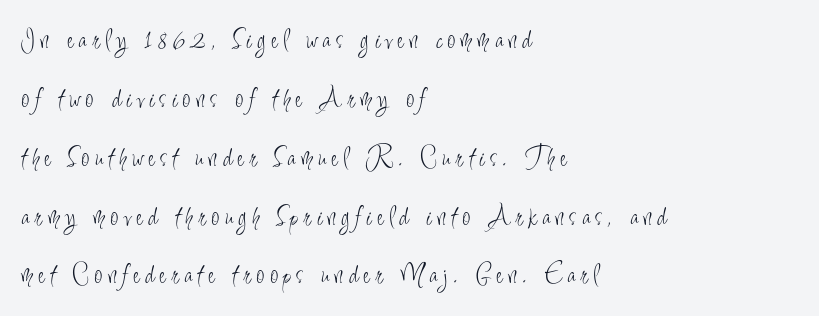
The type is letterspaced generously, with wide tracking. Stroke terminals: plain, sans-serif. The letters advance in unequal steps, a hallmark of proportional type. Baseline-to-baseline distance is far greater than the letter height. Notice how the passage keeps a crisp vertical edge on the left only.
